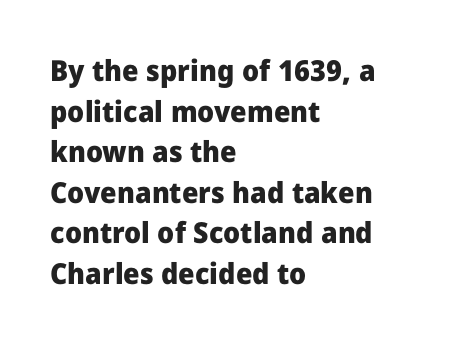
{"serif": "no", "italic": "no", "bold": "yes", "weight": "heavy", "width": "normal", "stroke_contrast": "low", "x_height": "medium", "monospaced": "no", "underline": "no", "align": "left", "line_spacing": "normal", "line_spacing_ratio": 1.4, "letter_spacing": "normal", "letter_spacing_em": 0.0, "glyph_px": 29}
